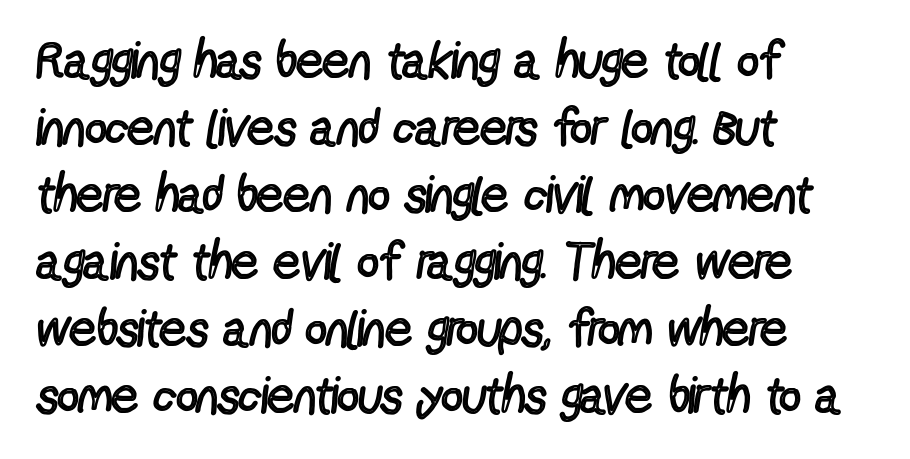
Stems and bowls with no extra thickness — not bold. Nothing unusual about the tracking: characters are spaced as the font intends. Interline gaps are of average width in this sample. The rendering uses natural spacing where letterforms have individual widths.
